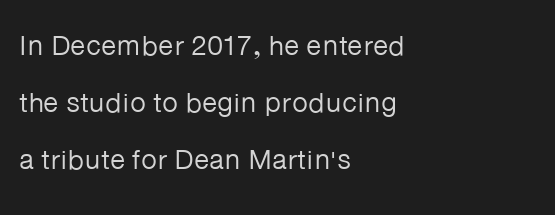
Q: Is the text bold? A: No.
Q: Is the text italic (slanted)? A: No, it is upright.
Q: Is the typeface a serif or a sans-serif typeface? A: Sans-serif.
Q: Is the text underlined? A: No.
Q: How is the paragraph aligned? A: Left-aligned.
Q: Is the spacing between letters normal or unusually wide? A: Normal.
Q: Is the spacing between lines tight, normal or loose? A: Loose.
Q: Width (condensed, normal, or wide)? A: Normal.
Q: Stroke contrast? A: Low.
Q: x-height? A: Medium.
Q: Monospaced? A: No.
